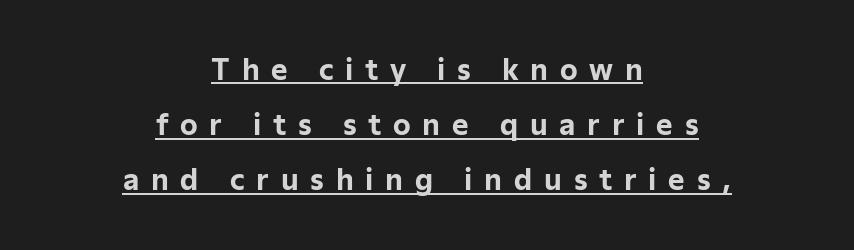
Q: Is the text bold? A: Yes.
Q: Is the text italic (slanted)? A: No, it is upright.
Q: Is the typeface a serif or a sans-serif typeface? A: Sans-serif.
Q: Is the text underlined? A: Yes.
Q: How is the paragraph aligned? A: Centered.
Q: Is the spacing between letters normal or unusually wide? A: Unusually wide.
Q: Is the spacing between lines tight, normal or loose? A: Loose.
Q: Width (condensed, normal, or wide)? A: Normal.
Q: Stroke contrast? A: Low.
Q: x-height? A: Medium.
Q: Monospaced? A: No.
